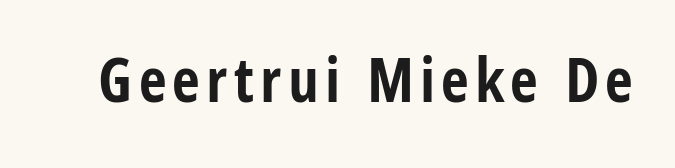
{"serif": "no", "italic": "no", "bold": "yes", "weight": "bold", "width": "condensed", "stroke_contrast": "low", "x_height": "large", "monospaced": "no", "underline": "no", "glyph_px": 61}
